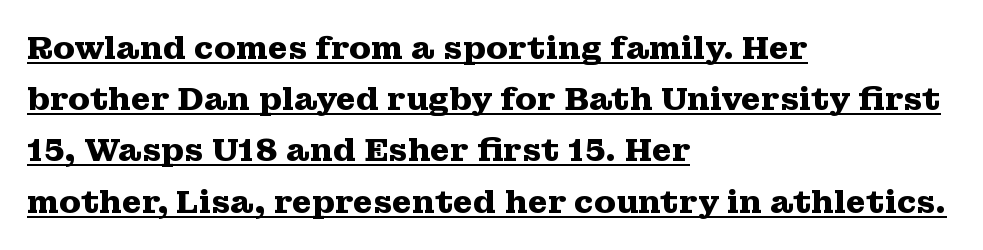
These lines stack with their left ends in a neat column. A typesetter would call this proportional, since set widths differ per character. The characters display serif detailing at their extremities. The line-height multiplier appears to be the usual default. These lines carry a lot of weight — the face is fully bold. You can tell it's not italic because the verticals are truly vertical.
